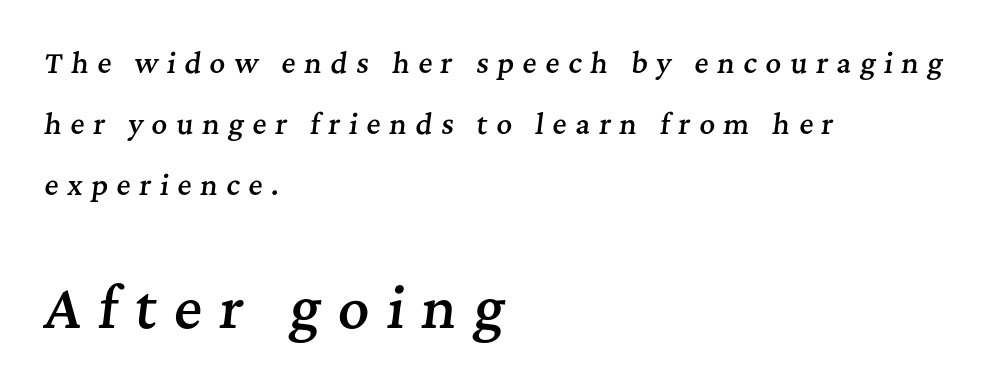
You could not count columns in this text — the font is proportionally spaced. Visually, the bottom section dominates because its glyphs are scaled up. Slant detected: the letters are inclined. Clear beneath every line of the passage. Someone cranked the tracking dial way up on this one. Notice the wide empty band between every row — that's loose leading.
